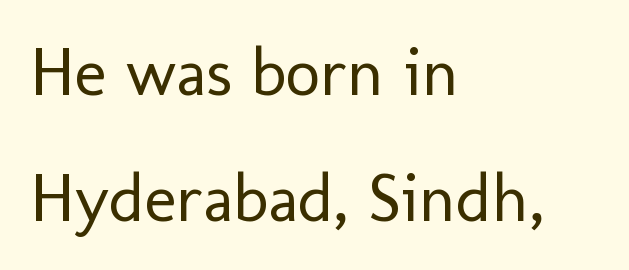
The letters carry no serifs — their stems end cleanly without finishing strokes. Which margin do the lines hug? The left one — the right edge is uneven. Tall strokes in this sample are plumb rather than angled. The letters advance in unequal steps, a hallmark of proportional type. Is the letter spacing exaggerated? No — it looks like the ordinary default.
